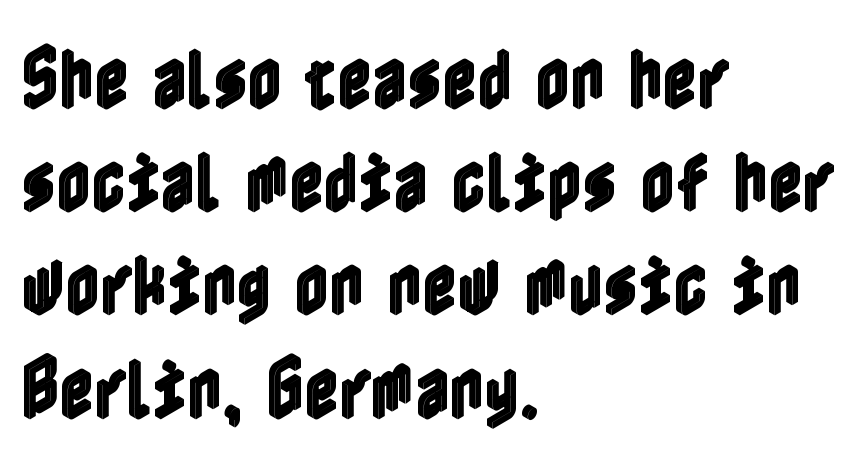
Q: Is the text italic (slanted)? A: No, it is upright.
Q: Is the text underlined? A: No.
Q: How is the paragraph aligned? A: Left-aligned.
Q: Is the spacing between letters normal or unusually wide? A: Normal.
Q: Is the spacing between lines tight, normal or loose? A: Normal.
Q: Width (condensed, normal, or wide)? A: Condensed.
Q: x-height? A: Medium.
